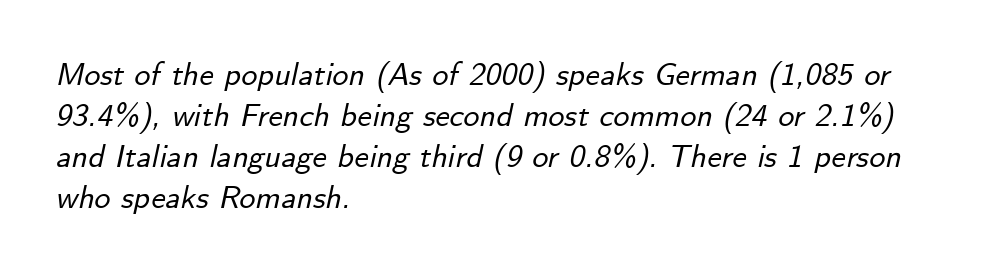
Q: Is the text italic (slanted)? A: Yes, it leans right by about 12 degrees.
Q: Is the text underlined? A: No.
Q: How is the paragraph aligned? A: Left-aligned.
Q: Is the spacing between letters normal or unusually wide? A: Normal.
Q: Is the spacing between lines tight, normal or loose? A: Normal.
Q: Width (condensed, normal, or wide)? A: Normal.
Q: Stroke contrast? A: Low.
Q: x-height? A: Small.
Q: Monospaced? A: No.
